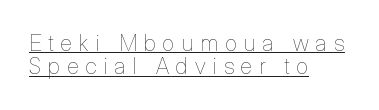
Students, observe the line beneath the letters — that is underlining. Is the stroke heavy? The answer is a plain regular-or-lighter. One glance says dense: line gaps are narrower than usual. Short and long lines alike share a common starting point at left. The axis of the letterforms is exactly vertical. The rendering inserts visible extra space after every character.
